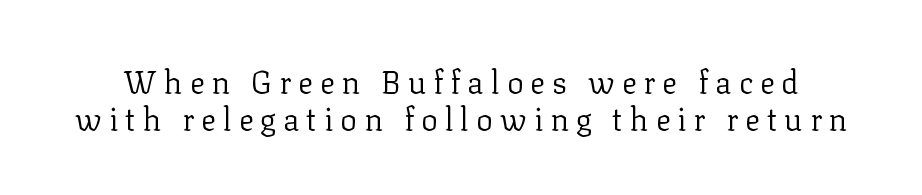
The image shows 31 px regular-weight serif type, upright; set line spacing 1.19x, unusually wide letter spacing (+0.23 em), not underlined; low stroke contrast and a medium x-height.
